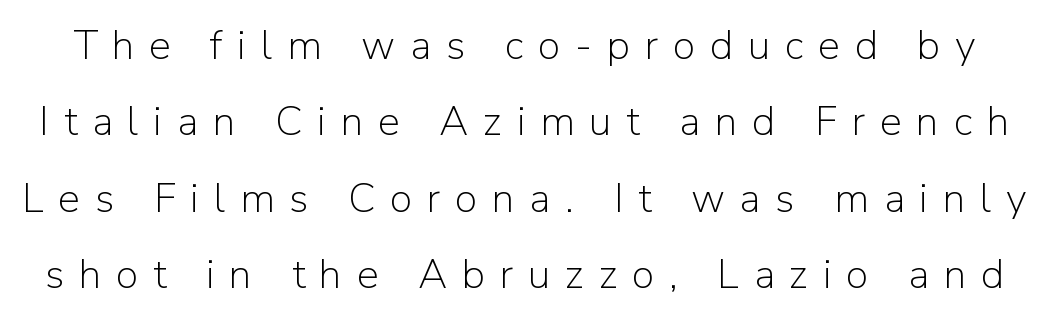
The image shows 41 px light sans-serif type, upright; set line spacing 1.86x, unusually wide letter spacing (+0.36 em), not underlined; low stroke contrast and a medium x-height.
